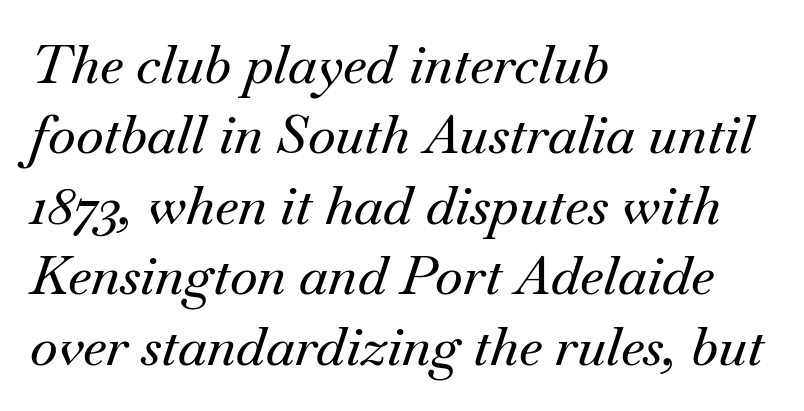
Q: Is the text italic (slanted)? A: Yes, it leans right by about 18 degrees.
Q: Is the typeface a serif or a sans-serif typeface? A: Serif.
Q: Is the text underlined? A: No.
Q: How is the paragraph aligned? A: Left-aligned.
Q: Is the spacing between letters normal or unusually wide? A: Normal.
Q: Is the spacing between lines tight, normal or loose? A: Normal.
Q: Width (condensed, normal, or wide)? A: Normal.
Q: Stroke contrast? A: Medium.
Q: x-height? A: Small.
Q: Monospaced? A: No.
